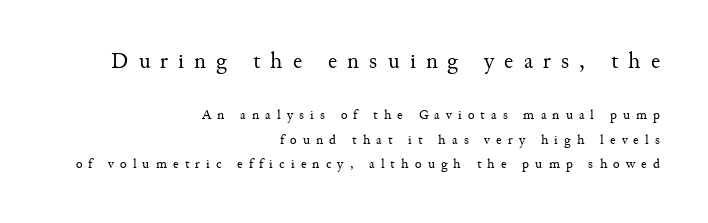
{"italic": "no", "bold": "no", "underline": "no", "align": "right", "line_spacing_ratio": 1.74, "letter_spacing": "wide", "letter_spacing_em": 0.44, "larger_block": "first", "size_ratio": 1.64, "glyph_px": 23}
